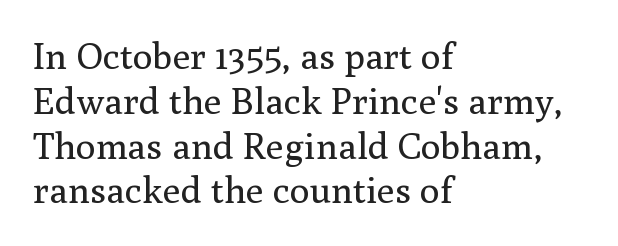
{"serif": "yes", "italic": "no", "bold": "no", "weight": "regular", "width": "normal", "stroke_contrast": "medium", "x_height": "medium", "monospaced": "no", "underline": "no", "align": "left", "line_spacing_ratio": 1.21, "letter_spacing": "normal", "letter_spacing_em": 0.0, "glyph_px": 37}
